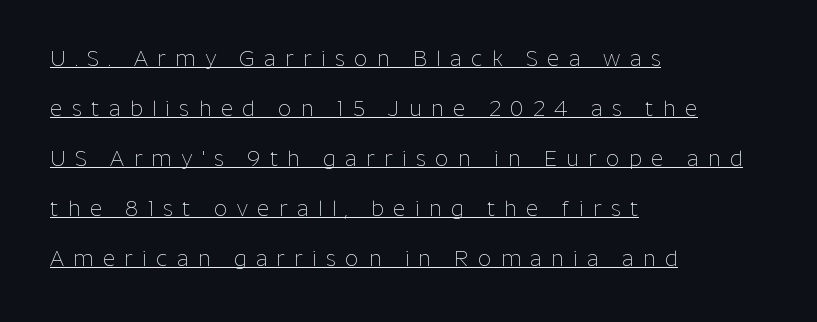
Q: Is the text bold? A: No.
Q: Is the text italic (slanted)? A: No, it is upright.
Q: Is the text underlined? A: Yes.
Q: How is the paragraph aligned? A: Left-aligned.
Q: Is the spacing between letters normal or unusually wide? A: Unusually wide.
Q: Is the spacing between lines tight, normal or loose? A: Loose.
